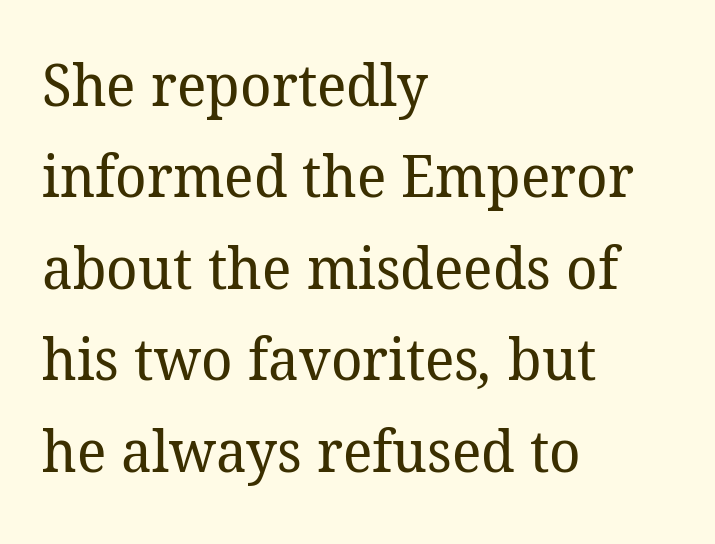
Nobody touched the tracking dial on this one. Unmarked baselines from the first word to the last. Each stroke keeps to a modest, everyday thickness or less. The face used here is proportionally spaced, like ordinary book or web type.
